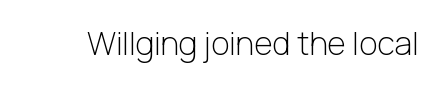
The face used here is a sans, in the tradition of grotesques and geometrics. These lines are rendered in a variable-pitch font. This rendering features lettering with no underline. Standard letterfit; no display-style spreading of the glyphs. The passage shown is not bold in any degree.
